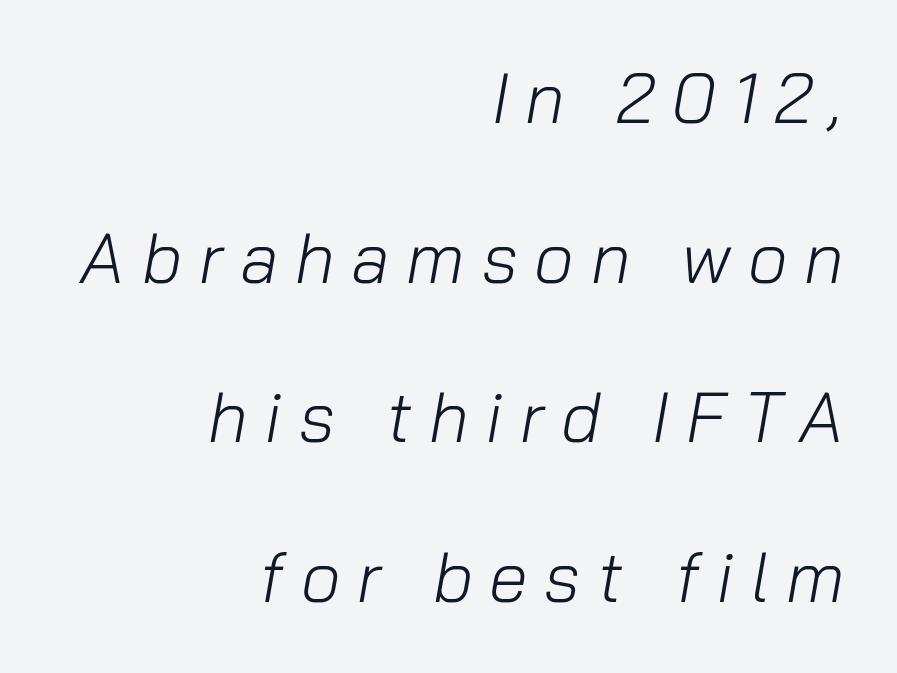
Q: Is the text bold? A: No.
Q: Is the text italic (slanted)? A: Yes, it leans right by about 10 degrees.
Q: Is the text underlined? A: No.
Q: How is the paragraph aligned? A: Right-aligned.
Q: Is the spacing between letters normal or unusually wide? A: Unusually wide.
Q: Is the spacing between lines tight, normal or loose? A: Loose.
Q: Width (condensed, normal, or wide)? A: Normal.
Q: Stroke contrast? A: Low.
Q: x-height? A: Medium.
Q: Monospaced? A: No.
